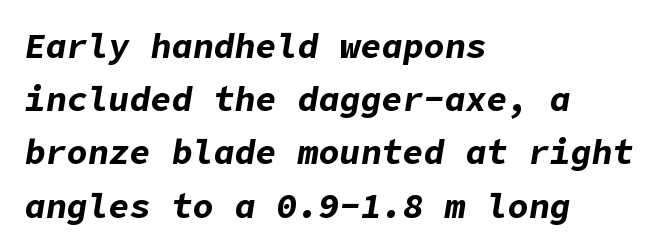
The image shows 35 px bold type, italic (leaning right); set left-aligned, normal line spacing (1.52x), normal letter spacing, not underlined; low stroke contrast and a medium x-height.
